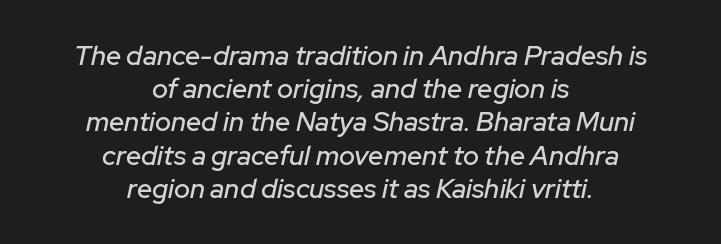
{"italic": "yes", "lean": "right", "slant_degrees": 12, "underline": "no", "align": "center", "line_spacing_ratio": 1.23, "letter_spacing": "normal", "letter_spacing_em": 0.0, "glyph_px": 27}
